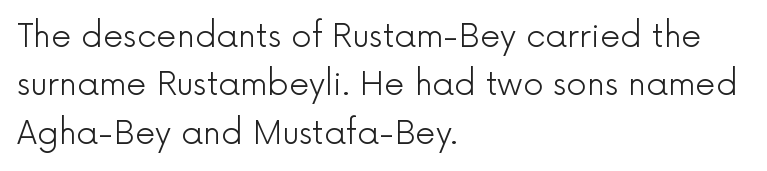
Q: Is the text bold? A: No.
Q: Is the text italic (slanted)? A: No, it is upright.
Q: Is the typeface a serif or a sans-serif typeface? A: Sans-serif.
Q: Is the text underlined? A: No.
Q: How is the paragraph aligned? A: Left-aligned.
Q: Is the spacing between letters normal or unusually wide? A: Normal.
Q: Is the spacing between lines tight, normal or loose? A: Normal.
Q: Width (condensed, normal, or wide)? A: Normal.
Q: x-height? A: Medium.
Q: Monospaced? A: No.
